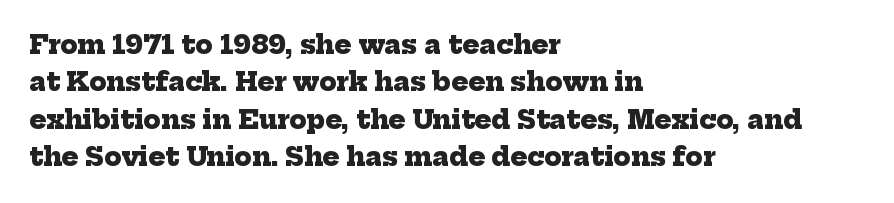
Q: Is the text bold? A: Yes.
Q: Is the text underlined? A: No.
Q: How is the paragraph aligned? A: Left-aligned.
Q: Is the spacing between letters normal or unusually wide? A: Normal.
Q: Is the spacing between lines tight, normal or loose? A: Normal.
